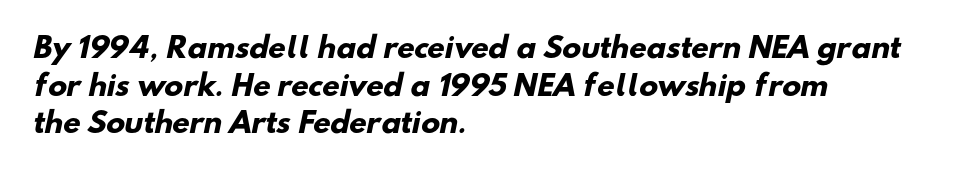
The image shows 28 px heavy sans-serif type; set left-aligned, normal line spacing (1.34x), normal letter spacing, not underlined; low stroke contrast and a small x-height.
